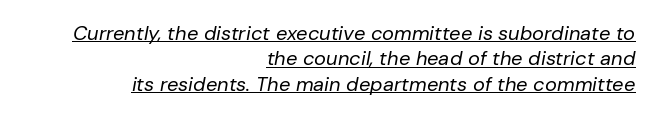
{"italic": "yes", "lean": "right", "slant_degrees": 10, "bold": "no", "underline": "yes", "align": "right", "line_spacing": "normal", "line_spacing_ratio": 1.27, "letter_spacing": "normal", "letter_spacing_em": 0.0, "glyph_px": 20}
